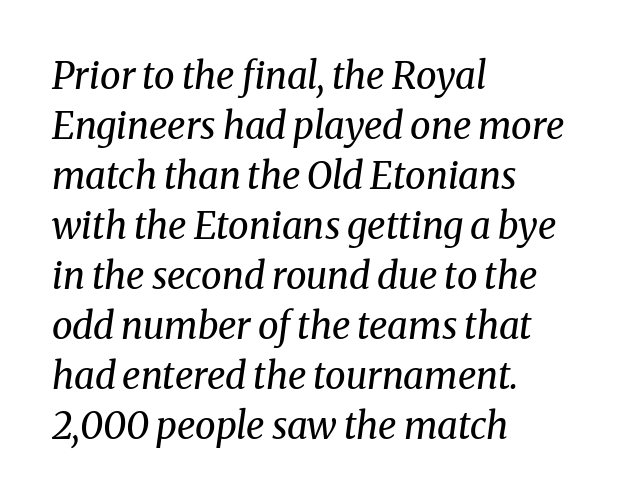
Q: Is the text bold? A: No.
Q: Is the text italic (slanted)? A: Yes, it leans right by about 8 degrees.
Q: Is the typeface a serif or a sans-serif typeface? A: Serif.
Q: Is the text underlined? A: No.
Q: How is the paragraph aligned? A: Left-aligned.
Q: Is the spacing between letters normal or unusually wide? A: Normal.
Q: Is the spacing between lines tight, normal or loose? A: Normal.
Q: Width (condensed, normal, or wide)? A: Normal.
Q: Stroke contrast? A: Medium.
Q: x-height? A: Medium.
Q: Monospaced? A: No.
